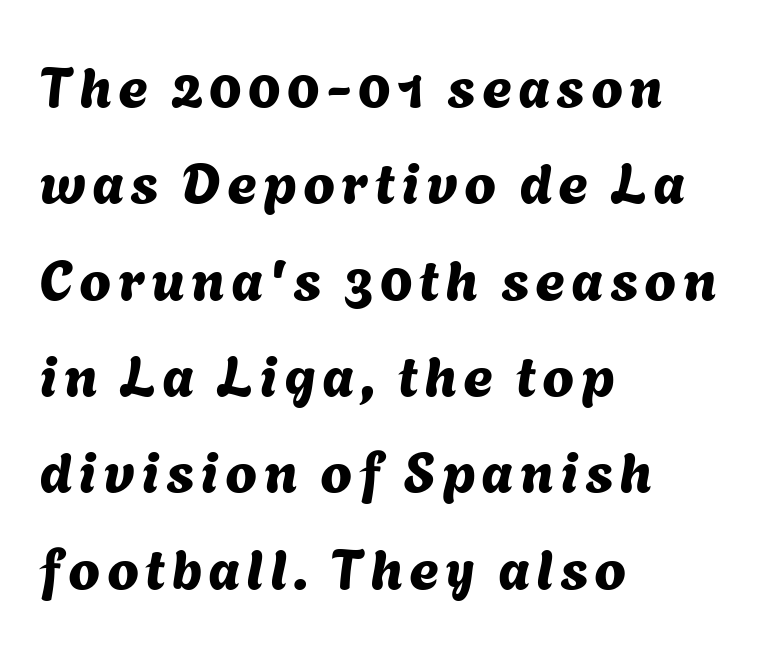
{"serif": "no", "width": "normal", "stroke_contrast": "medium", "x_height": "medium", "monospaced": "no", "underline": "no", "align": "left", "line_spacing": "normal", "line_spacing_ratio": 1.69, "glyph_px": 57}
